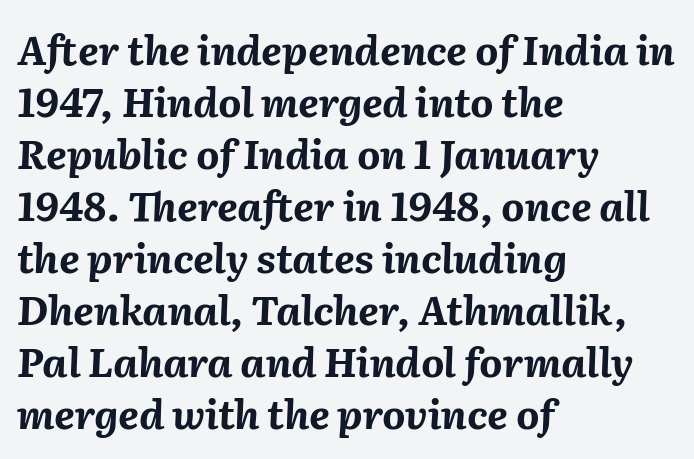
Q: Is the text bold? A: Yes.
Q: Is the text italic (slanted)? A: Yes, it leans right by about 2 degrees.
Q: Is the text underlined? A: No.
Q: How is the paragraph aligned? A: Left-aligned.
Q: Is the spacing between letters normal or unusually wide? A: Normal.
Q: Is the spacing between lines tight, normal or loose? A: Normal.
Q: Width (condensed, normal, or wide)? A: Normal.
Q: Stroke contrast? A: Medium.
Q: x-height? A: Medium.
Q: Monospaced? A: No.
